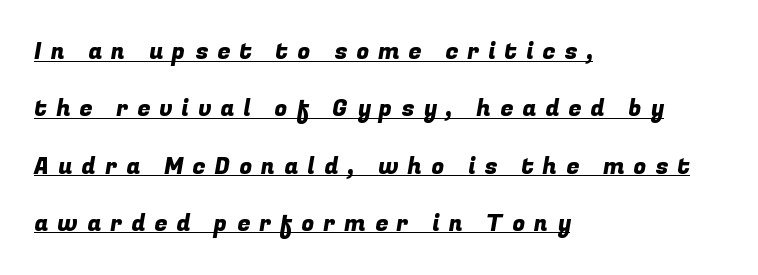
{"underline": "yes", "align": "left", "line_spacing": "loose", "line_spacing_ratio": 2.49, "letter_spacing": "wide", "letter_spacing_em": 0.4, "glyph_px": 23}
